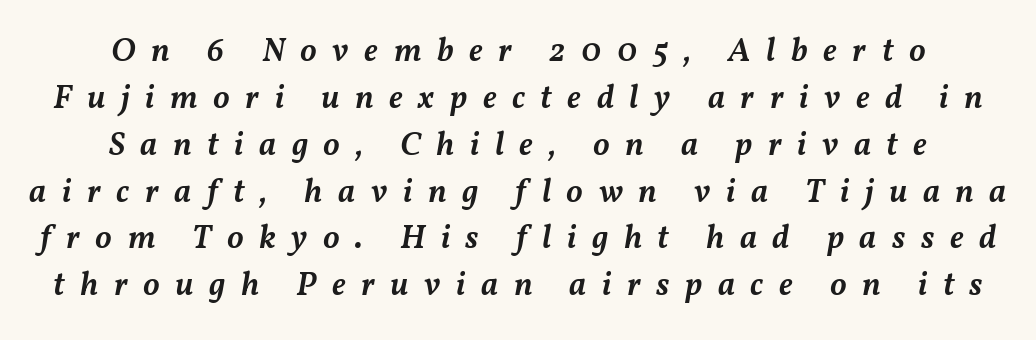
{"italic": "yes", "lean": "right", "slant_degrees": 11, "bold": "semi", "weight": "semibold", "width": "normal", "stroke_contrast": "medium", "x_height": "medium", "monospaced": "no", "underline": "no", "align": "center", "line_spacing": "normal", "line_spacing_ratio": 1.42, "letter_spacing": "wide", "letter_spacing_em": 0.47, "glyph_px": 33}
